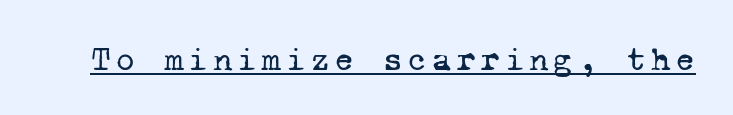
Q: Is the text bold? A: No.
Q: Is the typeface a serif or a sans-serif typeface? A: Serif.
Q: Is the text underlined? A: Yes.
Q: Width (condensed, normal, or wide)? A: Normal.
Q: Stroke contrast? A: Low.
Q: x-height? A: Medium.
Q: Monospaced? A: Yes.
